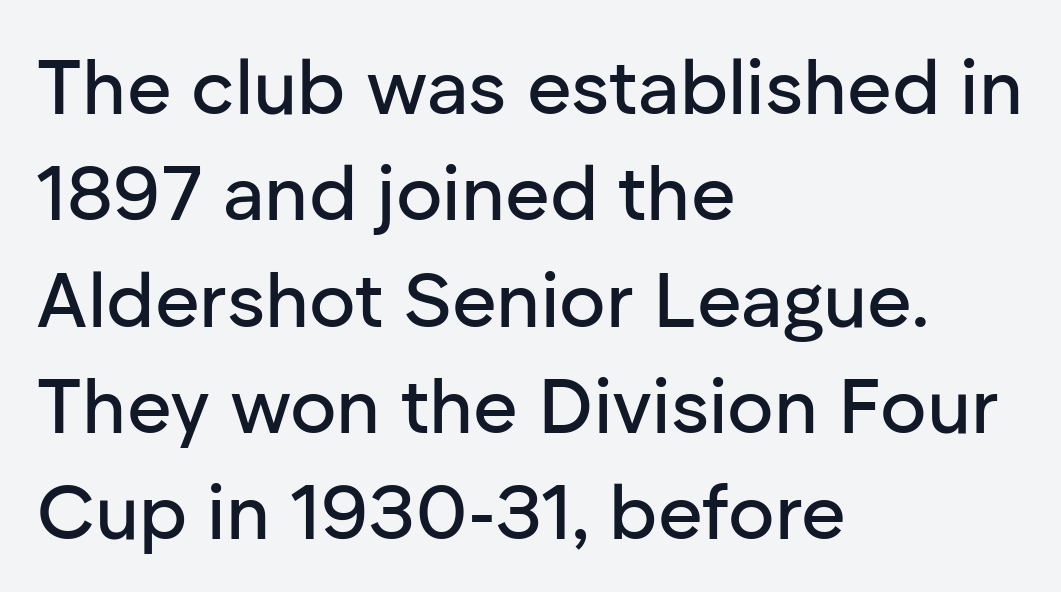
Alignment: flush left. The baseline area is clear. Is this a fixed-width face? No — the glyphs have proportional, varying widths. Unlike a traditional serif, this face leaves its strokes unadorned. Default kerning and tracking; the words read as compact shapes.
